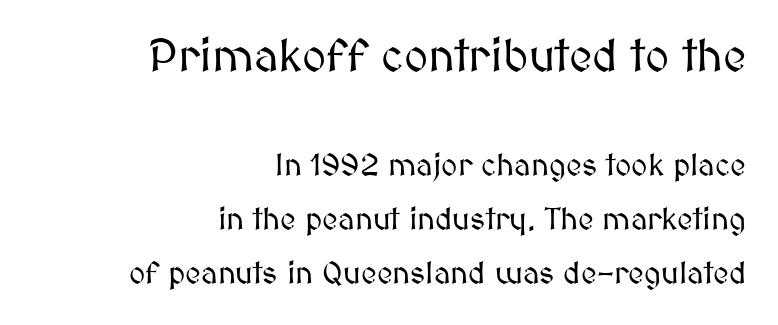
The image shows 46 px text type, upright; set right-aligned, line spacing 1.74x, normal letter spacing, not underlined; the first (top) block is 1.48x larger; medium stroke contrast and a medium x-height.
